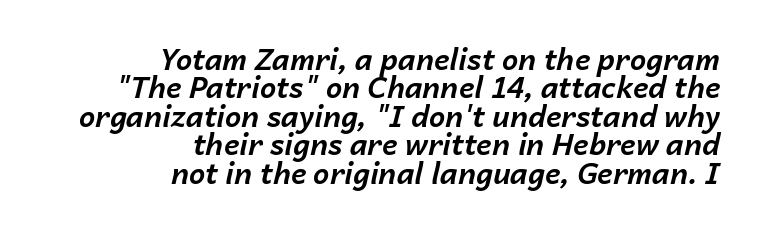
Q: Is the text bold? A: Yes.
Q: Is the text italic (slanted)? A: Yes, it leans right by about 14 degrees.
Q: Is the text underlined? A: No.
Q: How is the paragraph aligned? A: Right-aligned.
Q: Is the spacing between letters normal or unusually wide? A: Normal.
Q: Is the spacing between lines tight, normal or loose? A: Tight.
Q: Width (condensed, normal, or wide)? A: Normal.
Q: Stroke contrast? A: Low.
Q: x-height? A: Medium.
Q: Monospaced? A: No.
